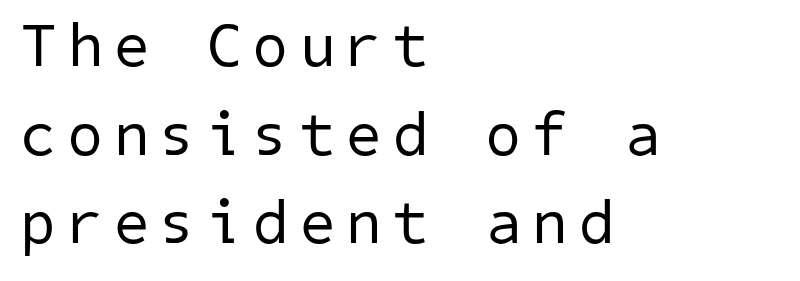
Q: Is the text bold? A: No.
Q: Is the typeface a serif or a sans-serif typeface? A: Sans-serif.
Q: Is the text underlined? A: No.
Q: How is the paragraph aligned? A: Left-aligned.
Q: Is the spacing between letters normal or unusually wide? A: Unusually wide.
Q: Is the spacing between lines tight, normal or loose? A: Normal.
Q: Width (condensed, normal, or wide)? A: Normal.
Q: Stroke contrast? A: Low.
Q: x-height? A: Medium.
